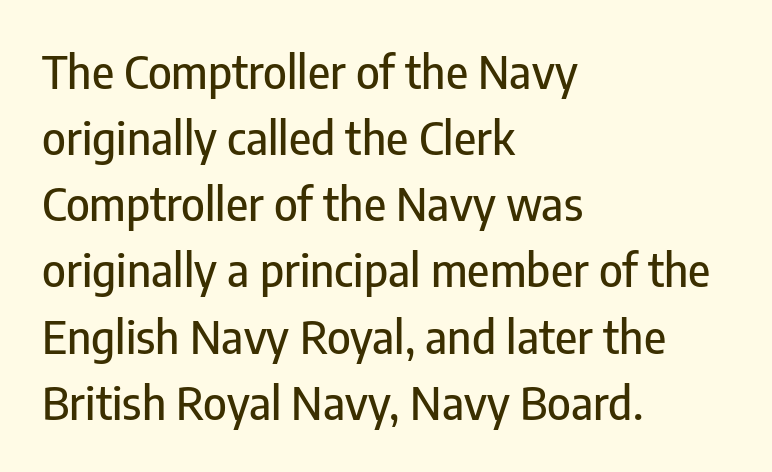
{"serif": "no", "italic": "no", "width": "condensed", "stroke_contrast": "low", "x_height": "medium", "monospaced": "no", "underline": "no", "align": "left", "line_spacing": "normal", "line_spacing_ratio": 1.47, "letter_spacing": "normal", "letter_spacing_em": 0.0, "glyph_px": 45}
